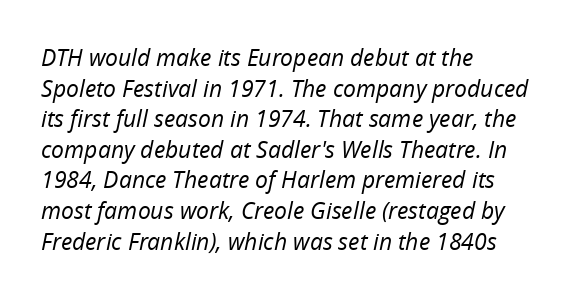
Q: Is the text bold? A: No.
Q: Is the text italic (slanted)? A: Yes, it leans right by about 12 degrees.
Q: Is the text underlined? A: No.
Q: How is the paragraph aligned? A: Left-aligned.
Q: Is the spacing between letters normal or unusually wide? A: Normal.
Q: Is the spacing between lines tight, normal or loose? A: Normal.
